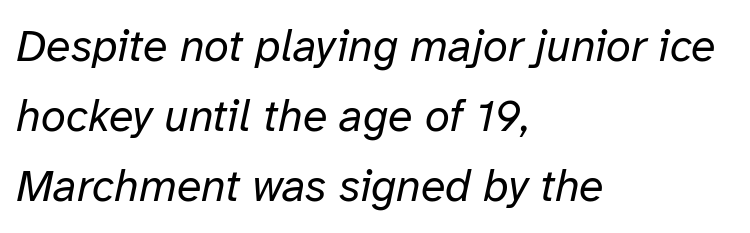
The image shows 45 px regular-weight type, italic (leaning right); set left-aligned, normal line spacing (1.56x), normal letter spacing, not underlined; low stroke contrast and a medium x-height.
